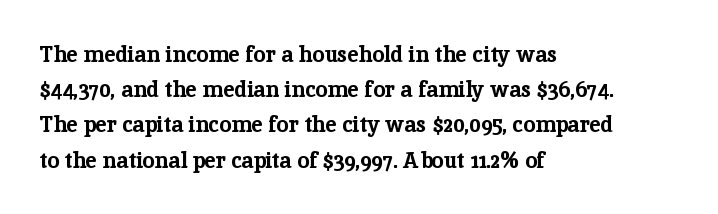
Q: Is the text bold? A: Yes.
Q: Is the text italic (slanted)? A: No, it is upright.
Q: Is the text underlined? A: No.
Q: How is the paragraph aligned? A: Left-aligned.
Q: Is the spacing between letters normal or unusually wide? A: Normal.
Q: Is the spacing between lines tight, normal or loose? A: Normal.
